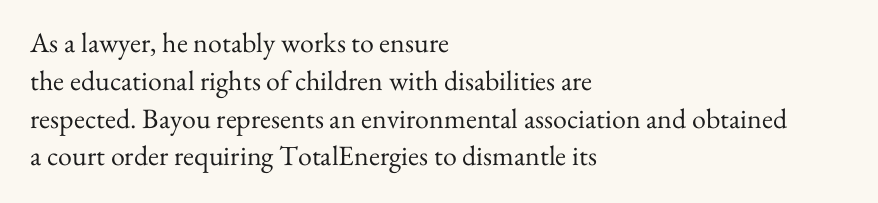
Q: Is the text bold? A: No.
Q: Is the text italic (slanted)? A: No, it is upright.
Q: Is the typeface a serif or a sans-serif typeface? A: Serif.
Q: Is the text underlined? A: No.
Q: How is the paragraph aligned? A: Left-aligned.
Q: Is the spacing between letters normal or unusually wide? A: Normal.
Q: Is the spacing between lines tight, normal or loose? A: Normal.
Q: Width (condensed, normal, or wide)? A: Normal.
Q: Stroke contrast? A: Medium.
Q: x-height? A: Small.
Q: Monospaced? A: No.
